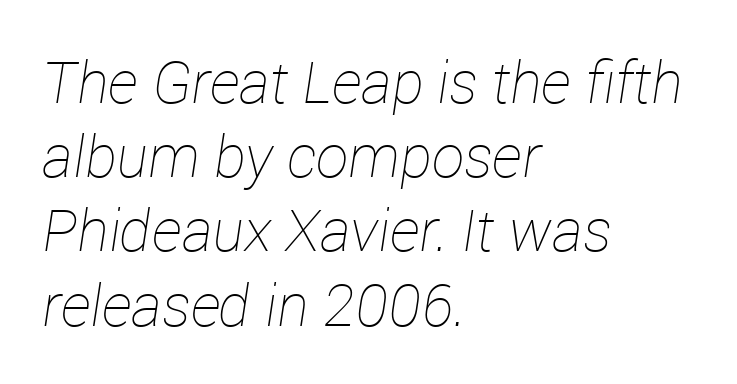
The image shows 58 px thin type, italic (leaning right); set left-aligned, normal line spacing (1.28x), normal letter spacing, not underlined; low stroke contrast and a medium x-height.
